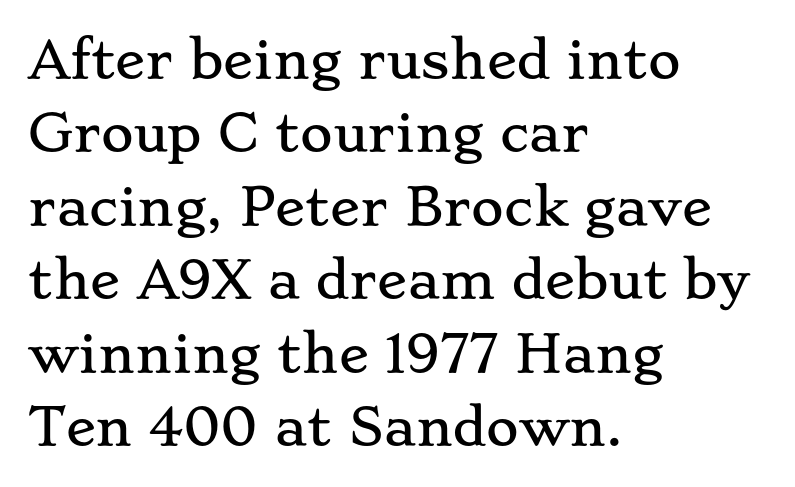
{"serif": "yes", "italic": "no", "width": "wide", "stroke_contrast": "low", "x_height": "small", "monospaced": "no", "underline": "no", "align": "left", "line_spacing": "normal", "line_spacing_ratio": 1.47, "letter_spacing": "normal", "letter_spacing_em": 0.0, "glyph_px": 50}
